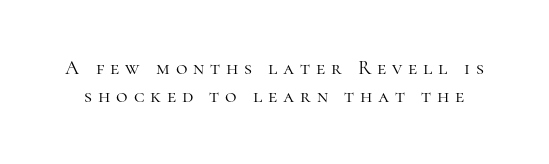
The image shows 20 px text type, upright; set normal line spacing (1.42x), unusually wide letter spacing (+0.29 em), not underlined.
